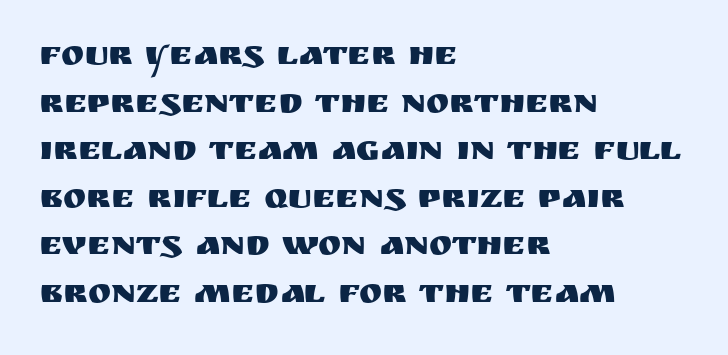
The text was rendered using a sans face with plain stroke endings. The text block is weighted toward the left margin, trailing off unevenly rightward. The string is rendered with underlining switched off. Here the designer chose a conventional face with non-uniform glyph widths. One glance says typical: line gaps are just what's usual. Every character sits straight up, as roman type does.
